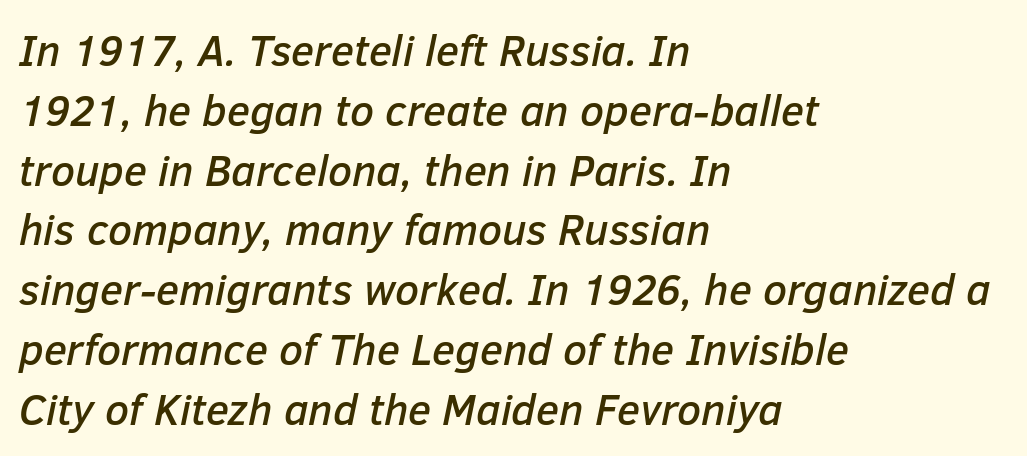
The image shows 43 px text type, italic (leaning right); set left-aligned, normal line spacing (1.39x), normal letter spacing, not underlined; low stroke contrast and a medium x-height.
